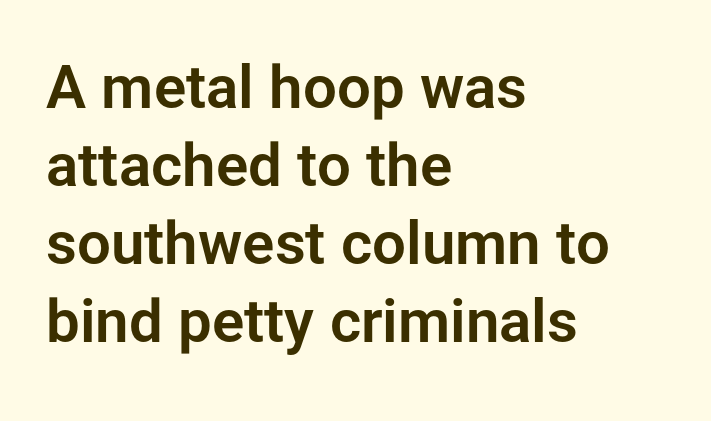
The passage shown is typed in a proportional face where columns would drift. Evenly set lines give the paragraph a standard silhouette. Rendered with straight, roman letterforms. Caption: standard tracking, unaltered. You can tell from the bare stems that sans-serif type was used. Quick note: underline off.
